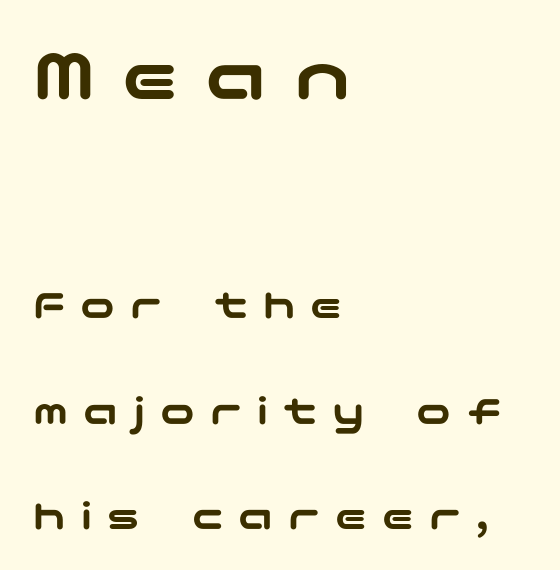
{"serif": "no", "italic": "no", "width": "wide", "stroke_contrast": "low", "x_height": "medium", "underline": "no", "align": "left", "line_spacing": "loose", "line_spacing_ratio": 2.46, "letter_spacing": "wide", "letter_spacing_em": 0.36, "larger_block": "first", "size_ratio": 1.77, "glyph_px": 76}
